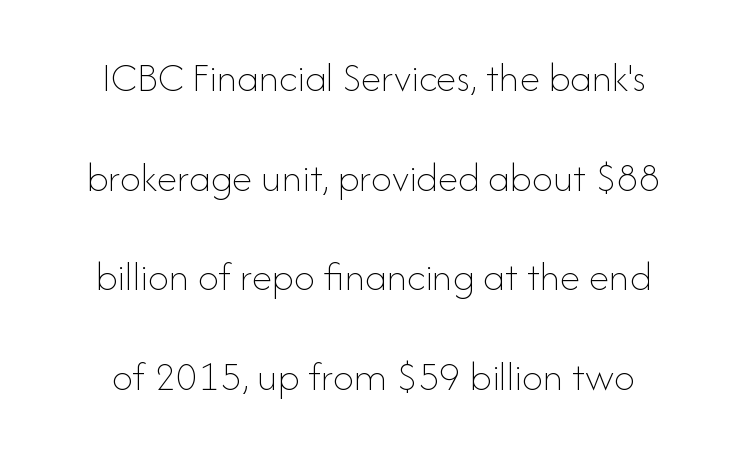
Posture: vertical. The string is rendered with underlining switched off. This sample has the flowing, uneven cadence of proportional lettering. Stems here are at most as thick as an everyday book face. Where is the straight margin? There isn't one; the lines are centered. Look at the tracking — it's just the regular setting, nothing added.
